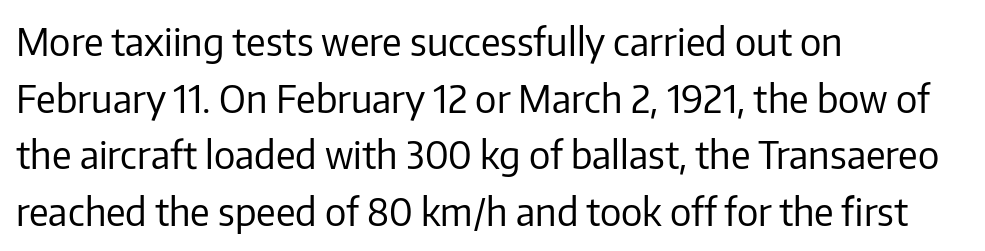
Q: Is the text bold? A: No.
Q: Is the text italic (slanted)? A: No, it is upright.
Q: Is the typeface a serif or a sans-serif typeface? A: Sans-serif.
Q: Is the text underlined? A: No.
Q: How is the paragraph aligned? A: Left-aligned.
Q: Is the spacing between letters normal or unusually wide? A: Normal.
Q: Is the spacing between lines tight, normal or loose? A: Normal.
Q: Width (condensed, normal, or wide)? A: Normal.
Q: Stroke contrast? A: Low.
Q: x-height? A: Medium.
Q: Monospaced? A: No.
